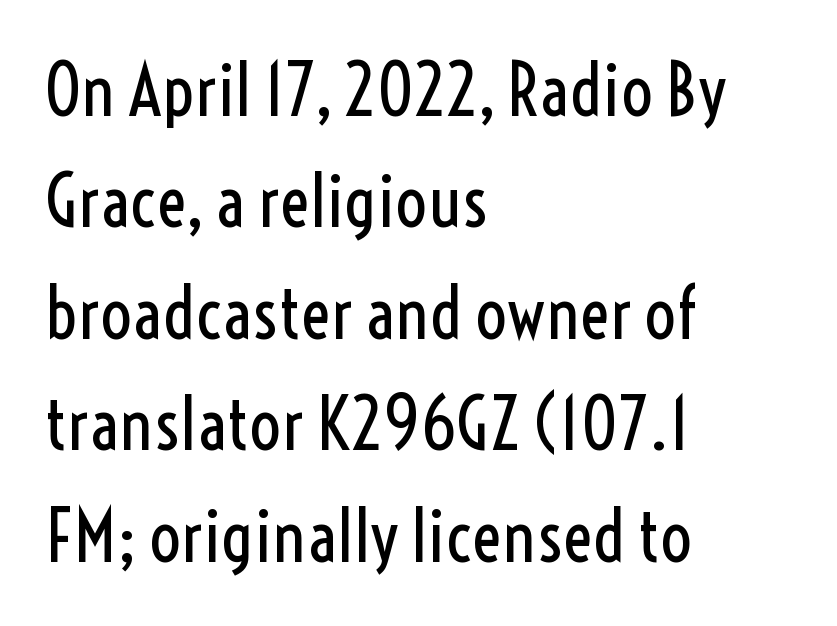
The image shows 71 px regular-weight, condensed sans-serif type, upright; set left-aligned, normal line spacing (1.57x), normal letter spacing, not underlined; a medium x-height.
